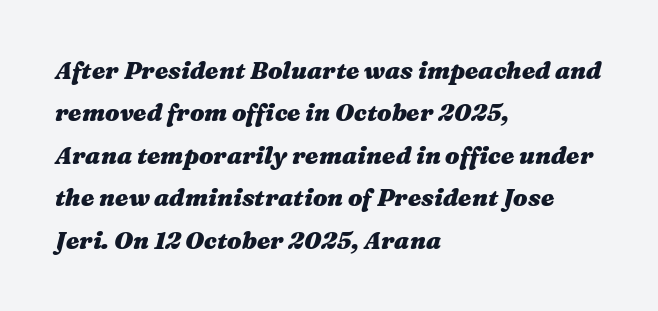
The image shows 24 px bold type, italic (leaning right); set left-aligned, line spacing 1.77x, normal letter spacing, not underlined.
